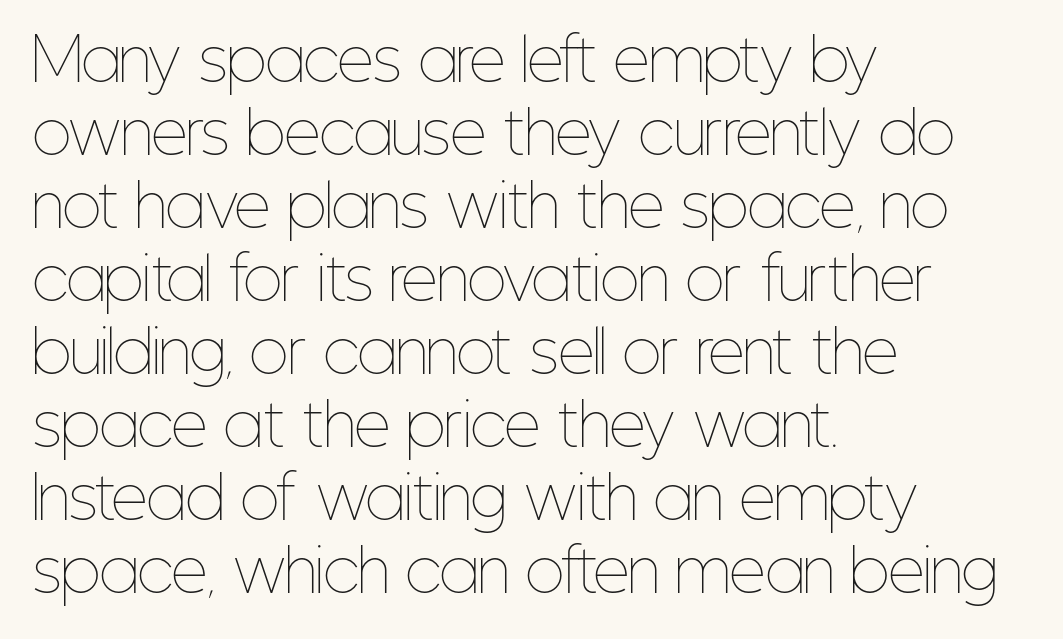
Q: Is the text bold? A: No.
Q: Is the text italic (slanted)? A: No, it is upright.
Q: Is the text underlined? A: No.
Q: How is the paragraph aligned? A: Left-aligned.
Q: Is the spacing between letters normal or unusually wide? A: Normal.
Q: Is the spacing between lines tight, normal or loose? A: Normal.
Q: Width (condensed, normal, or wide)? A: Condensed.
Q: Stroke contrast? A: Low.
Q: x-height? A: Medium.
Q: Monospaced? A: No.
